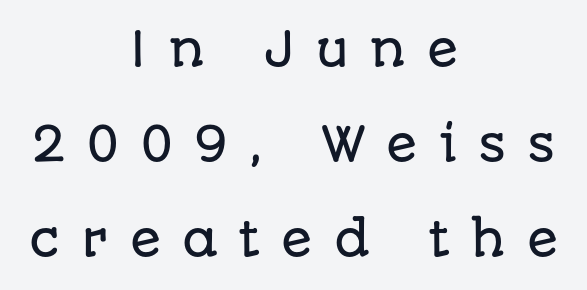
{"serif": "no", "italic": "no", "width": "normal", "stroke_contrast": "low", "x_height": "large", "monospaced": "no", "underline": "no", "align": "center", "line_spacing": "loose", "line_spacing_ratio": 2.07, "letter_spacing": "wide", "letter_spacing_em": 0.45, "glyph_px": 46}
